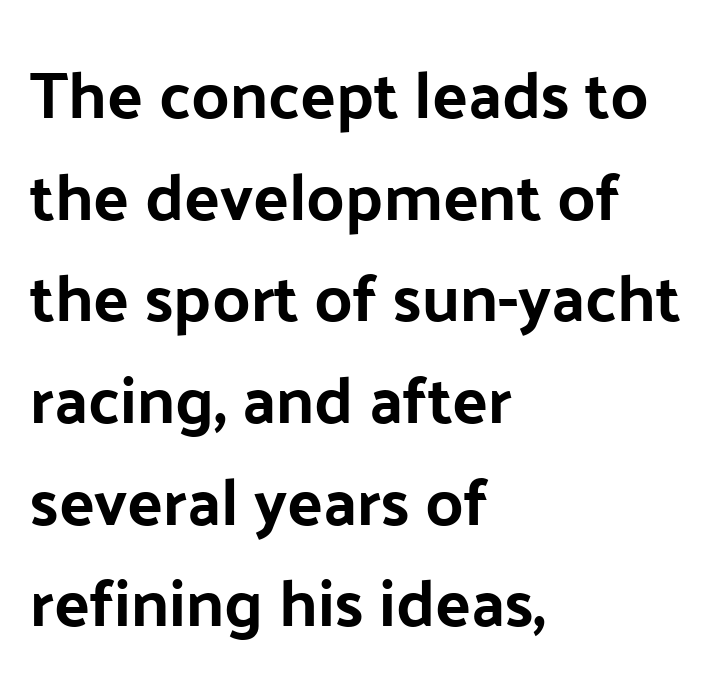
Q: Is the text italic (slanted)? A: No, it is upright.
Q: Is the typeface a serif or a sans-serif typeface? A: Sans-serif.
Q: Is the text underlined? A: No.
Q: How is the paragraph aligned? A: Left-aligned.
Q: Is the spacing between letters normal or unusually wide? A: Normal.
Q: Is the spacing between lines tight, normal or loose? A: Normal.
Q: Width (condensed, normal, or wide)? A: Normal.
Q: Stroke contrast? A: Low.
Q: x-height? A: Medium.
Q: Monospaced? A: No.
